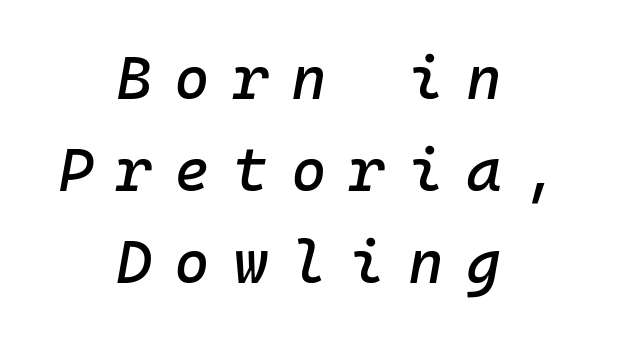
The image shows 61 px text type, italic (leaning right), monospaced; set centered, normal line spacing (1.51x), unusually wide letter spacing (+0.37 em), not underlined; low stroke contrast and a medium x-height.
